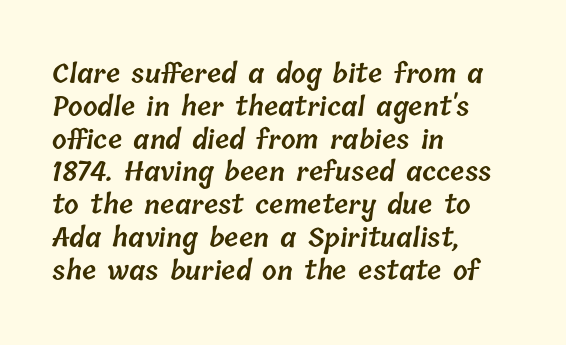
{"bold": "semi", "underline": "no", "align": "left", "line_spacing": "normal", "line_spacing_ratio": 1.26, "letter_spacing": "normal", "letter_spacing_em": 0.0, "glyph_px": 26}
